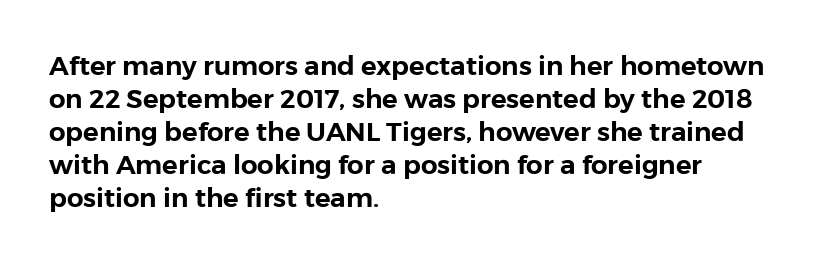
The foot of each line stays bare and open. Leading matches the norm, producing a regular column. The paragraph shown leans on its left margin. The gaps between neighbouring characters are ordinary and unremarkable. Italic? Not at all — the glyphs are vertical.
